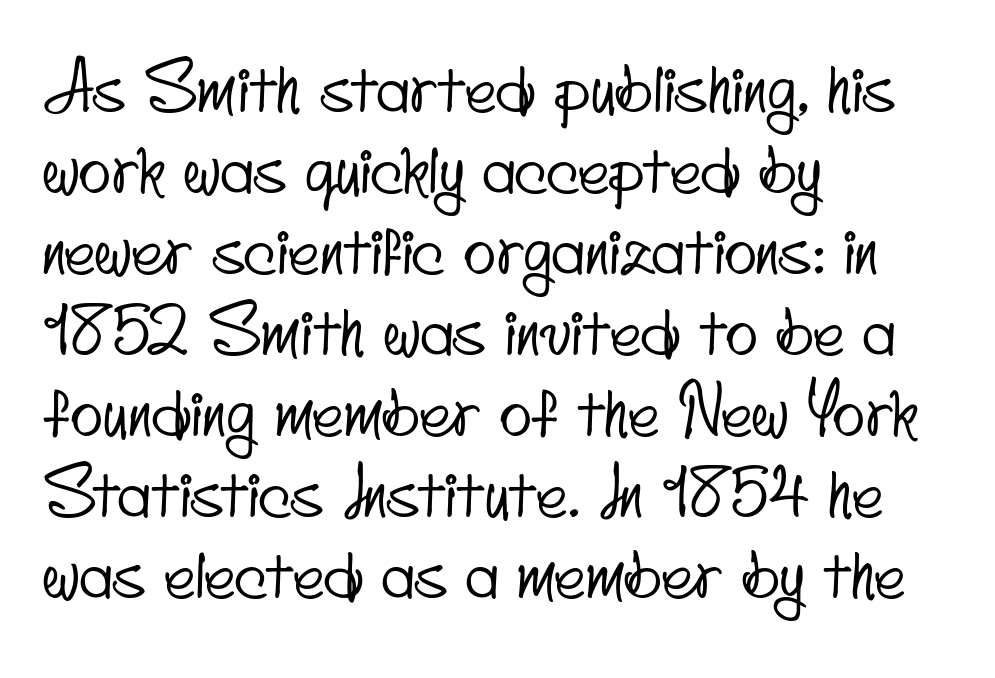
{"serif": "no", "width": "condensed", "stroke_contrast": "low", "x_height": "small", "monospaced": "no", "underline": "no", "align": "left", "line_spacing_ratio": 1.21, "letter_spacing": "normal", "letter_spacing_em": 0.0, "glyph_px": 67}
